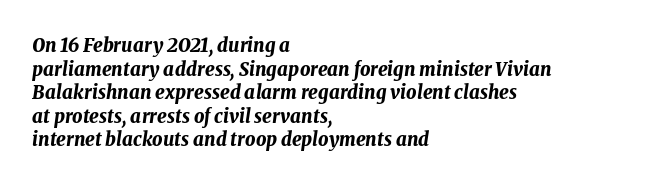
If you drew a ruler down the left edge, every line would touch it. The face used here has a pronounced slope to its letters. The glyphs are unaccompanied by any horizontal stroke below them. I'd describe the lettering as bold — thick and assertive. Observe the ordinary spacing: letters are neighbours, not strangers.
